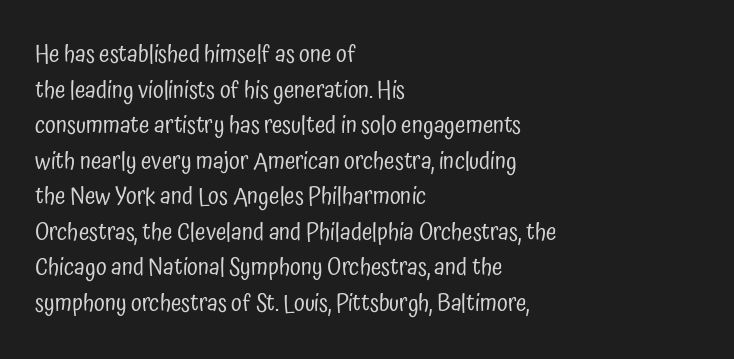
{"italic": "no", "bold": "no", "underline": "no", "align": "left", "line_spacing": "normal", "line_spacing_ratio": 1.48, "letter_spacing": "normal", "letter_spacing_em": 0.0, "glyph_px": 24}
